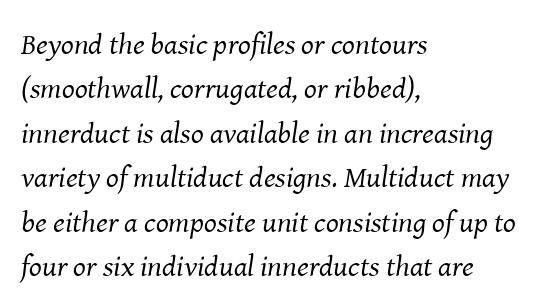
If you drew a line through each stem, it would be angled. A serif font was chosen for this passage. Spacing verdict: proportional, widths tailored to each character. Lines of text with bare space underneath. Summary of weight: not heavy and not bold. The horizontal fit of the characters is conventional and even.
